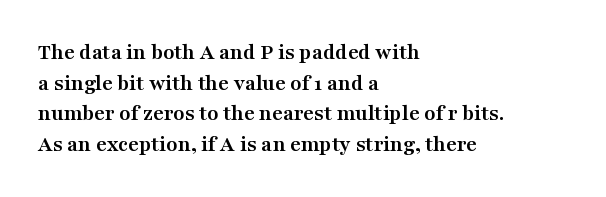
{"italic": "no", "bold": "yes", "underline": "no", "align": "left", "line_spacing": "normal", "line_spacing_ratio": 1.33, "letter_spacing": "normal", "letter_spacing_em": 0.0, "glyph_px": 23}
